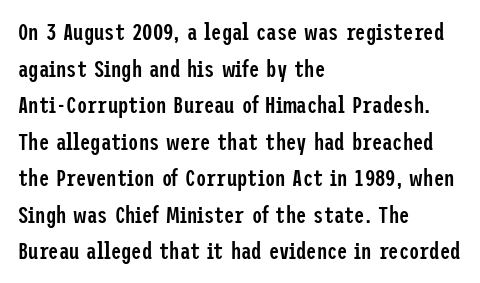
Q: Is the text bold? A: Semi-bold.
Q: Is the text italic (slanted)? A: No, it is upright.
Q: Is the text underlined? A: No.
Q: How is the paragraph aligned? A: Left-aligned.
Q: Is the spacing between letters normal or unusually wide? A: Normal.
Q: Is the spacing between lines tight, normal or loose? A: Normal.
